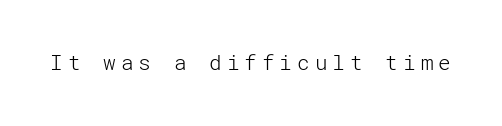
The image shows 21 px text type, upright; set unusually wide letter spacing (+0.24 em), not underlined.
